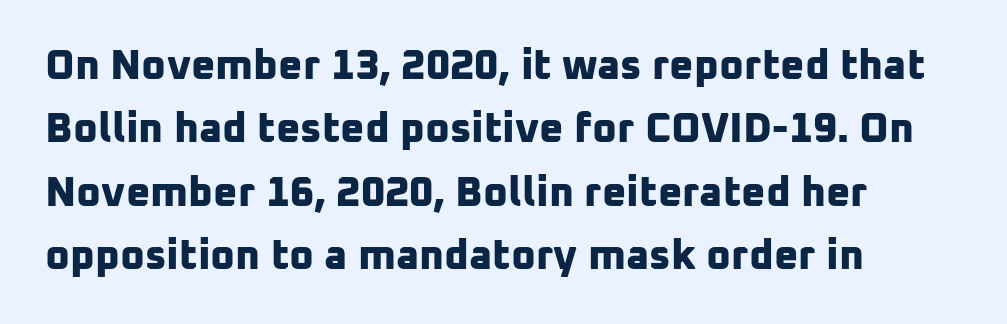
The image shows 42 px bold sans-serif type; set left-aligned, normal line spacing (1.51x), normal letter spacing, not underlined; low stroke contrast and a medium x-height.
